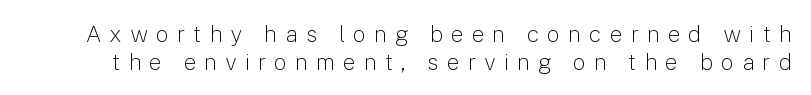
{"italic": "no", "bold": "no", "underline": "no", "line_spacing_ratio": 1.2, "letter_spacing": "wide", "letter_spacing_em": 0.34, "glyph_px": 23}
